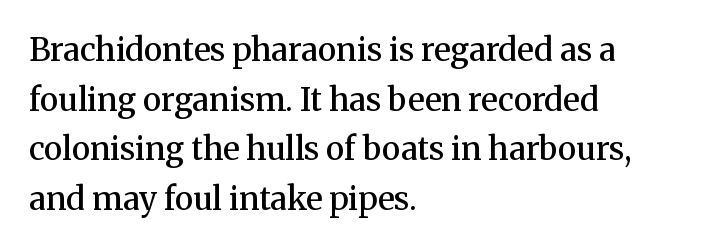
Q: Is the text bold? A: Semi-bold.
Q: Is the text italic (slanted)? A: No, it is upright.
Q: Is the typeface a serif or a sans-serif typeface? A: Serif.
Q: Is the text underlined? A: No.
Q: How is the paragraph aligned? A: Left-aligned.
Q: Is the spacing between letters normal or unusually wide? A: Normal.
Q: Is the spacing between lines tight, normal or loose? A: Normal.
Q: Width (condensed, normal, or wide)? A: Normal.
Q: Stroke contrast? A: Medium.
Q: x-height? A: Medium.
Q: Monospaced? A: No.
